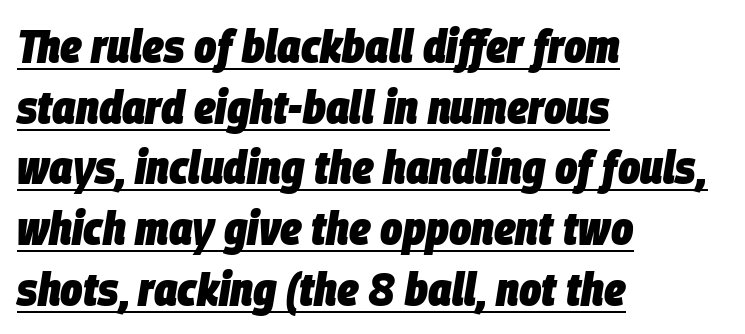
{"italic": "yes", "lean": "right", "slant_degrees": 9, "bold": "yes", "weight": "heavy", "width": "condensed", "stroke_contrast": "low", "x_height": "large", "monospaced": "no", "underline": "yes", "align": "left", "line_spacing": "normal", "line_spacing_ratio": 1.29, "letter_spacing": "normal", "letter_spacing_em": 0.0, "glyph_px": 47}
